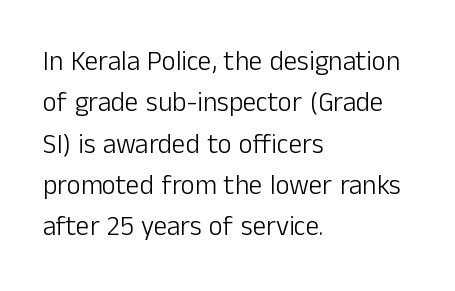
Q: Is the text bold? A: No.
Q: Is the text italic (slanted)? A: No, it is upright.
Q: Is the text underlined? A: No.
Q: How is the paragraph aligned? A: Left-aligned.
Q: Is the spacing between letters normal or unusually wide? A: Normal.
Q: Is the spacing between lines tight, normal or loose? A: Normal.
